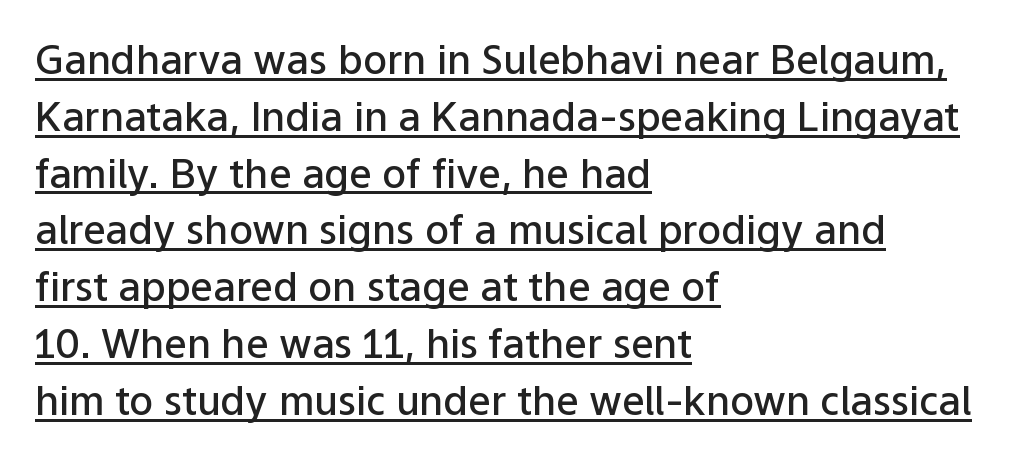
{"serif": "no", "italic": "no", "bold": "semi", "weight": "semibold", "width": "normal", "stroke_contrast": "low", "x_height": "medium", "monospaced": "no", "underline": "yes", "align": "left", "line_spacing": "normal", "line_spacing_ratio": 1.42, "letter_spacing": "normal", "letter_spacing_em": 0.0, "glyph_px": 40}
